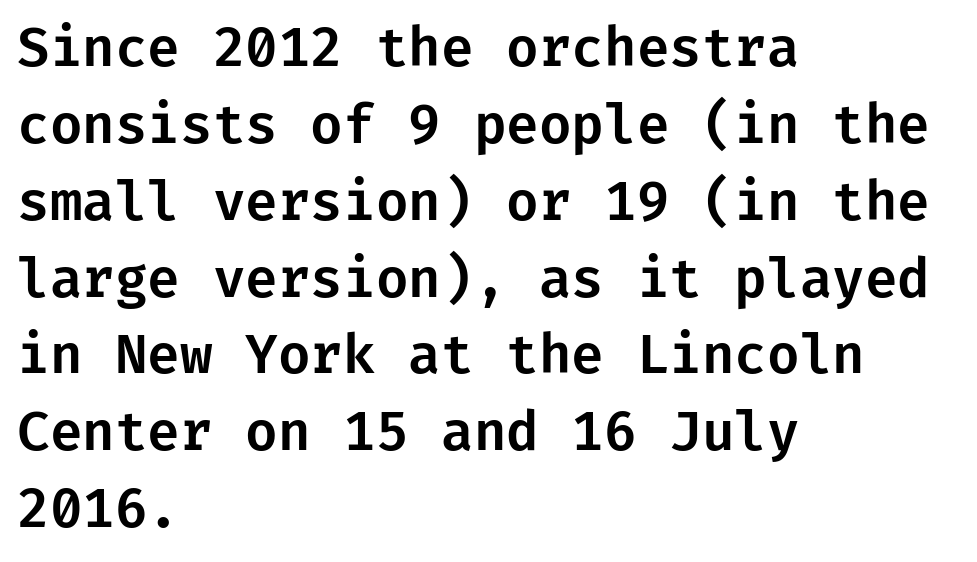
Q: Is the text italic (slanted)? A: No, it is upright.
Q: Is the typeface a serif or a sans-serif typeface? A: Sans-serif.
Q: Is the text underlined? A: No.
Q: How is the paragraph aligned? A: Left-aligned.
Q: Is the spacing between letters normal or unusually wide? A: Normal.
Q: Is the spacing between lines tight, normal or loose? A: Normal.
Q: Width (condensed, normal, or wide)? A: Normal.
Q: Stroke contrast? A: Low.
Q: x-height? A: Medium.
